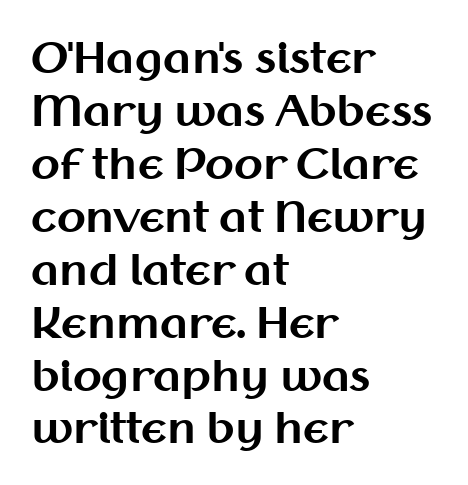
Is there much room between lines? A standard amount, neither cramped nor airy. Italic: no, the glyphs are upright roman. Its strokes are broad and dark, the hallmark of bold type. Here the glyphs are tracked normally, forming tight word shapes. Think of a printed novel: that variable character pitch is what you see here.
